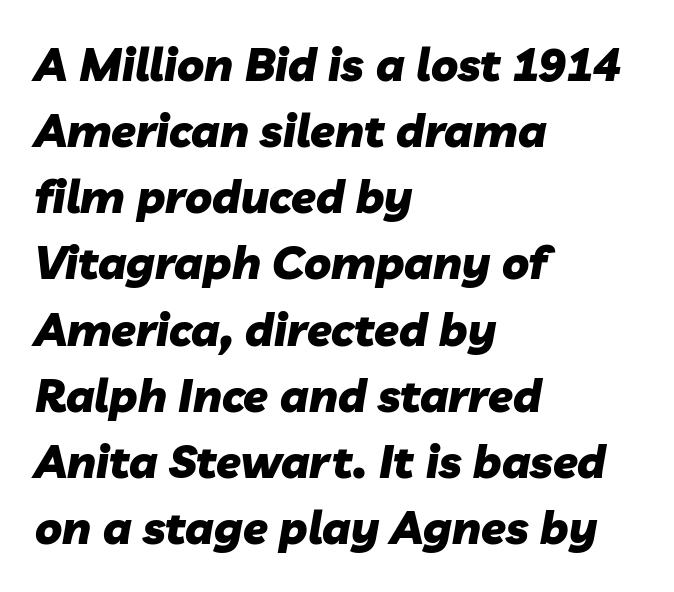
{"italic": "yes", "lean": "right", "slant_degrees": 10, "bold": "yes", "weight": "heavy", "width": "normal", "stroke_contrast": "low", "x_height": "medium", "monospaced": "no", "underline": "no", "align": "left", "line_spacing": "normal", "line_spacing_ratio": 1.47, "letter_spacing": "normal", "letter_spacing_em": 0.0, "glyph_px": 45}
